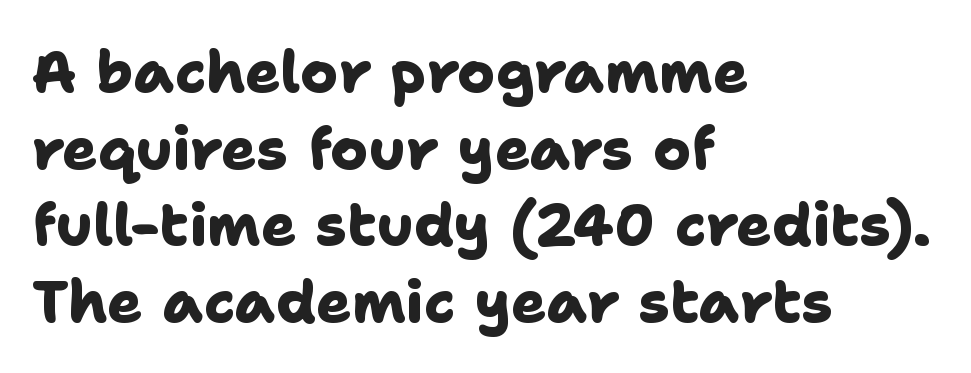
Horizontal alignment here is leftward, the default for most running prose. Its strokes are broad and dark, the hallmark of bold type. The rows are spaced the way most documents space them. Look at the tracking — it's just the regular setting, nothing added. Varying glyph widths throughout — classic text-font behaviour. Check the space under the baseline: it is left empty.
